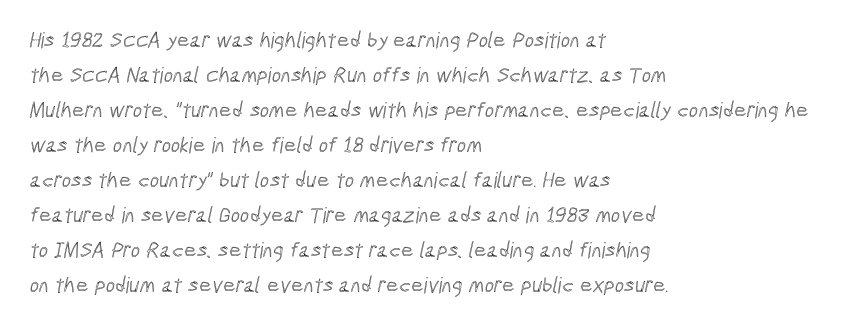
Q: Is the text underlined? A: No.
Q: How is the paragraph aligned? A: Left-aligned.
Q: Is the spacing between letters normal or unusually wide? A: Normal.
Q: Is the spacing between lines tight, normal or loose? A: Normal.
